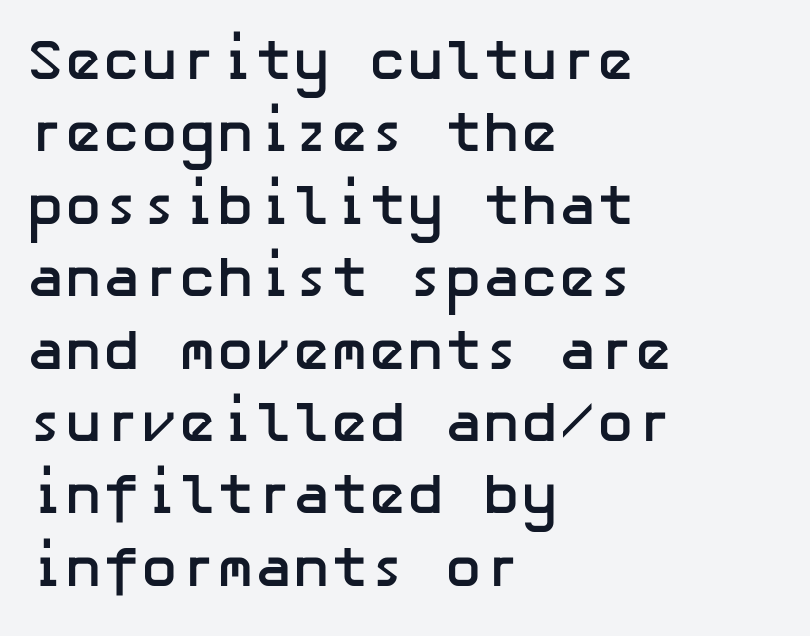
The image shows 57 px semibold sans-serif type, upright; set left-aligned, normal line spacing (1.27x), normal letter spacing, not underlined; low stroke contrast and a medium x-height.
